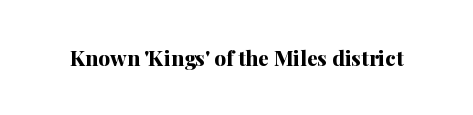
The image shows 21 px bold type, upright; set normal letter spacing, not underlined.
